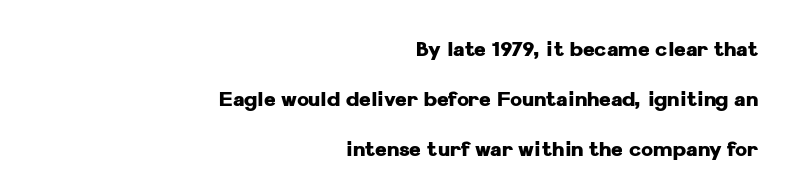
{"italic": "no", "bold": "yes", "underline": "no", "align": "right", "line_spacing": "loose", "line_spacing_ratio": 2.49, "letter_spacing": "normal", "letter_spacing_em": 0.0, "glyph_px": 20}
